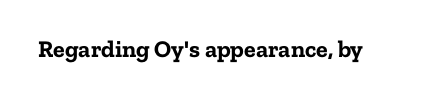
{"italic": "no", "bold": "yes", "underline": "no", "letter_spacing": "normal", "letter_spacing_em": 0.0, "glyph_px": 24}
